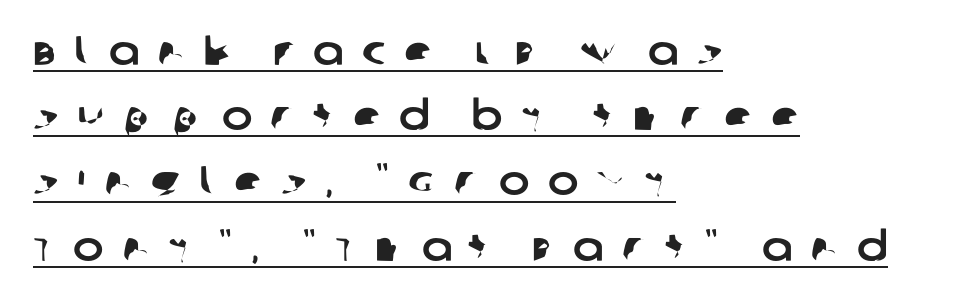
{"serif": "no", "width": "normal", "stroke_contrast": "low", "x_height": "large", "monospaced": "no", "underline": "yes", "align": "left", "line_spacing": "normal", "line_spacing_ratio": 1.59, "letter_spacing": "wide", "letter_spacing_em": 0.45, "glyph_px": 41}
